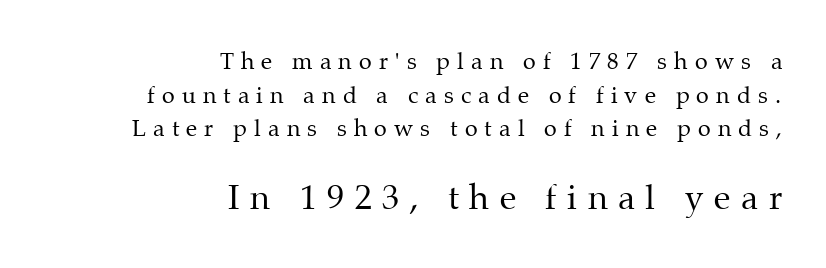
Compare the two chunks: the lower has the greater cap height. A roman cut, with each character standing at attention. The face used here is rendered with a markedly widened letterfit. The weight would be labelled regular, book, light, or lighter still. What's the leading like? Ordinary, nothing unusual. Quick note: underline off.
